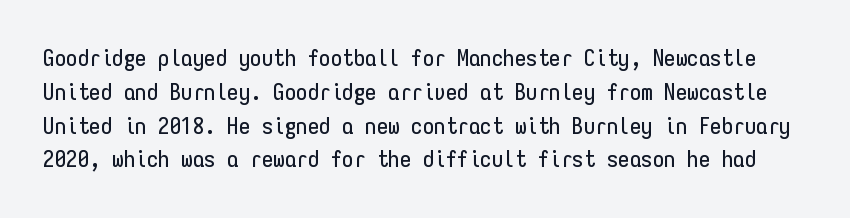
{"italic": "no", "underline": "no", "line_spacing": "normal", "line_spacing_ratio": 1.47, "letter_spacing": "normal", "letter_spacing_em": 0.0, "glyph_px": 23}
